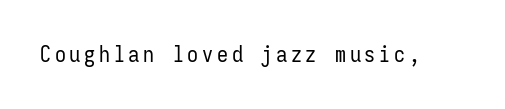
The specimen reads as upright at a glance. The face looks like a standard text weight, possibly lighter. Nobody drew a line under any word here.
